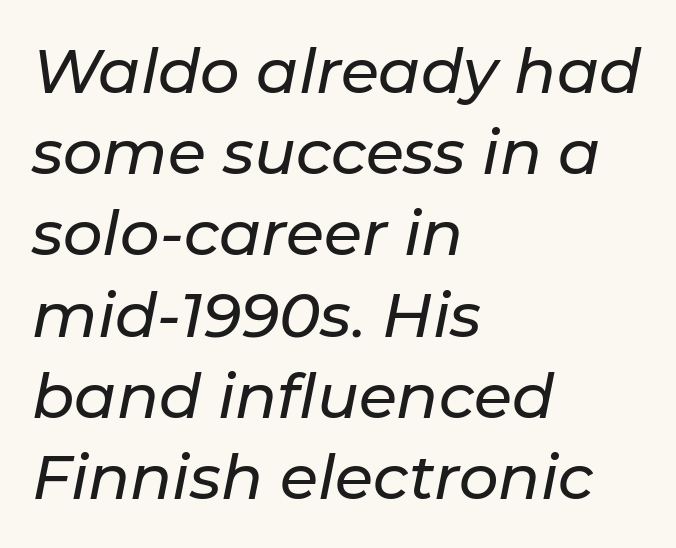
Notice how descenders clear the ascenders below comfortably — that's standard leading. Observe the ordinary spacing: letters are neighbours, not strangers. A bare baseline throughout the passage. Each letter keeps its own natural width here, so spacing adapts to shape.
